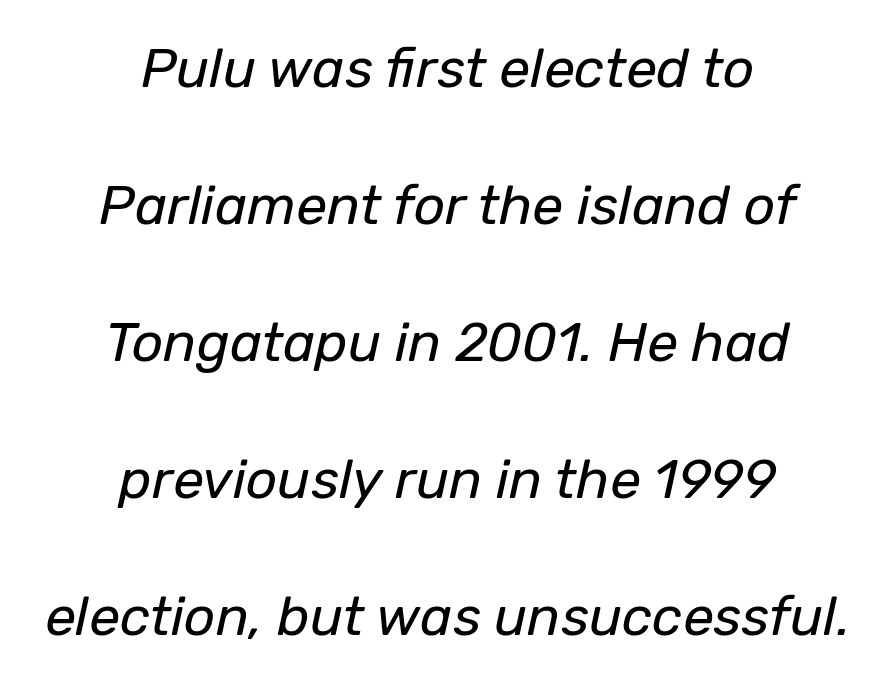
Q: Is the text bold? A: No.
Q: Is the text italic (slanted)? A: Yes, it leans right by about 12 degrees.
Q: Is the text underlined? A: No.
Q: How is the paragraph aligned? A: Centered.
Q: Is the spacing between letters normal or unusually wide? A: Normal.
Q: Is the spacing between lines tight, normal or loose? A: Loose.
Q: Width (condensed, normal, or wide)? A: Normal.
Q: Stroke contrast? A: Low.
Q: x-height? A: Medium.
Q: Monospaced? A: No.
